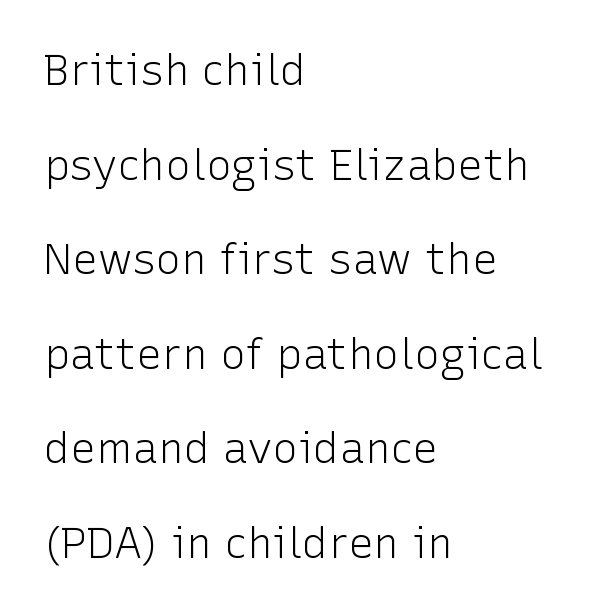
Q: Is the text bold? A: No.
Q: Is the text italic (slanted)? A: No, it is upright.
Q: Is the typeface a serif or a sans-serif typeface? A: Sans-serif.
Q: Is the text underlined? A: No.
Q: How is the paragraph aligned? A: Left-aligned.
Q: Is the spacing between letters normal or unusually wide? A: Normal.
Q: Is the spacing between lines tight, normal or loose? A: Loose.
Q: Width (condensed, normal, or wide)? A: Normal.
Q: Stroke contrast? A: Low.
Q: x-height? A: Medium.
Q: Monospaced? A: No.
